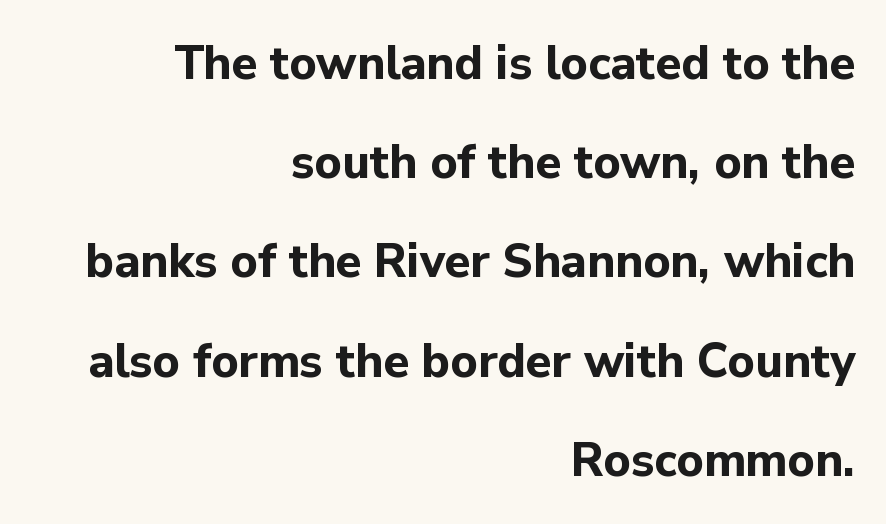
The image shows 47 px bold sans-serif type, upright; set right-aligned, loose line spacing (2.11x), normal letter spacing, not underlined; low stroke contrast and a medium x-height.
